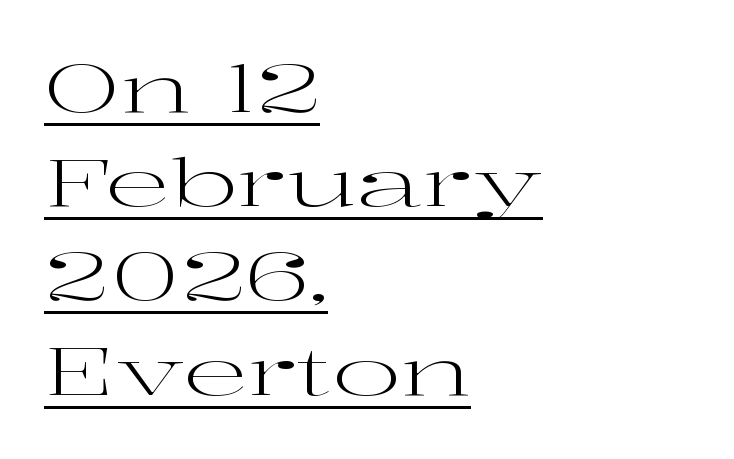
Interline gaps are of average width in this sample. The lines are quadded left. No letter is thick-stroked: the sample isn't bold. Here the glyphs are tracked normally, forming tight word shapes. The axis of the letterforms is exactly vertical. Emphasis is given by a line drawn under the lettering.
